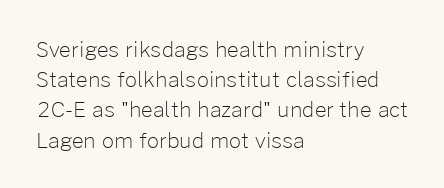
Regarding leading, the lines here are spaced in the standard way. Underline: absent. A classic flush-left, rag-right setting is used for this passage. Every character sits straight up, as roman type does.
